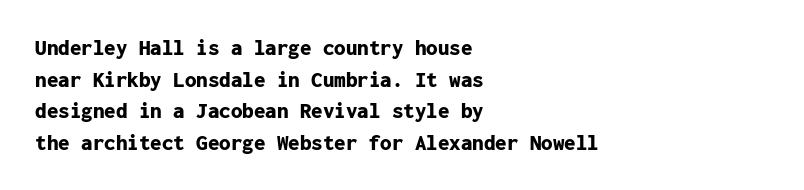
One glance says typical: line gaps are just what's usual. The letters stand upright; this is a roman face. These lines stack with their left ends in a neat column. Bold? Absolutely — the strokes are thick and heavy.
